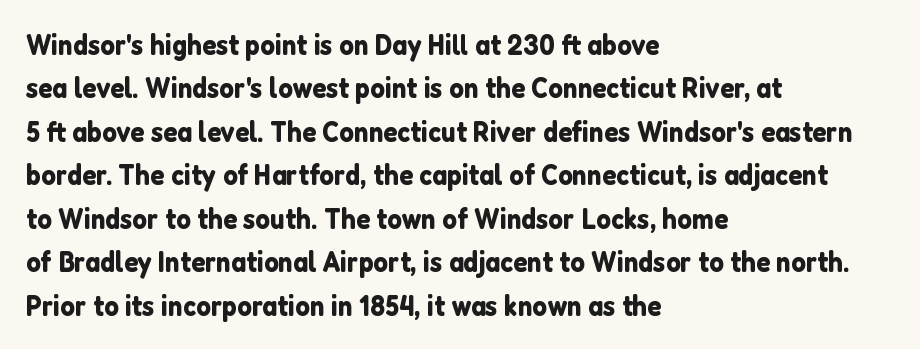
Q: Is the text italic (slanted)? A: No, it is upright.
Q: Is the typeface a serif or a sans-serif typeface? A: Sans-serif.
Q: Is the text underlined? A: No.
Q: How is the paragraph aligned? A: Left-aligned.
Q: Is the spacing between letters normal or unusually wide? A: Normal.
Q: Is the spacing between lines tight, normal or loose? A: Normal.
Q: Width (condensed, normal, or wide)? A: Normal.
Q: Stroke contrast? A: Low.
Q: x-height? A: Medium.
Q: Monospaced? A: No.
